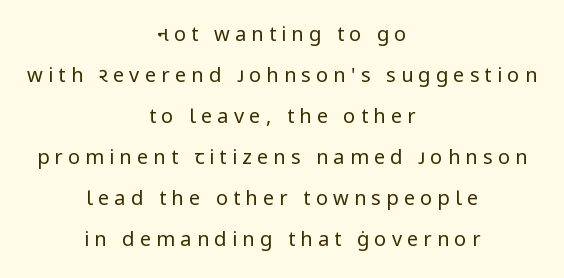
Weight class: somewhere from thin through regular. Line spacing here is loose. Notice how the stems are strictly vertical — no italics here. The words here are not underlined. You could only call the tracking loose — the letters float apart. Which margin do the lines hug? Neither — every line sits in the middle.
